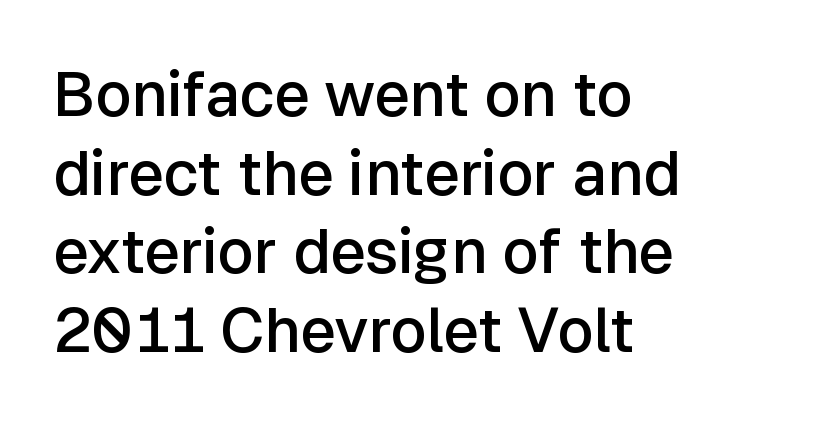
{"serif": "no", "italic": "no", "bold": "semi", "weight": "semibold", "width": "normal", "stroke_contrast": "low", "x_height": "medium", "monospaced": "no", "underline": "no", "align": "left", "line_spacing": "normal", "line_spacing_ratio": 1.27, "letter_spacing": "normal", "letter_spacing_em": 0.0, "glyph_px": 62}
